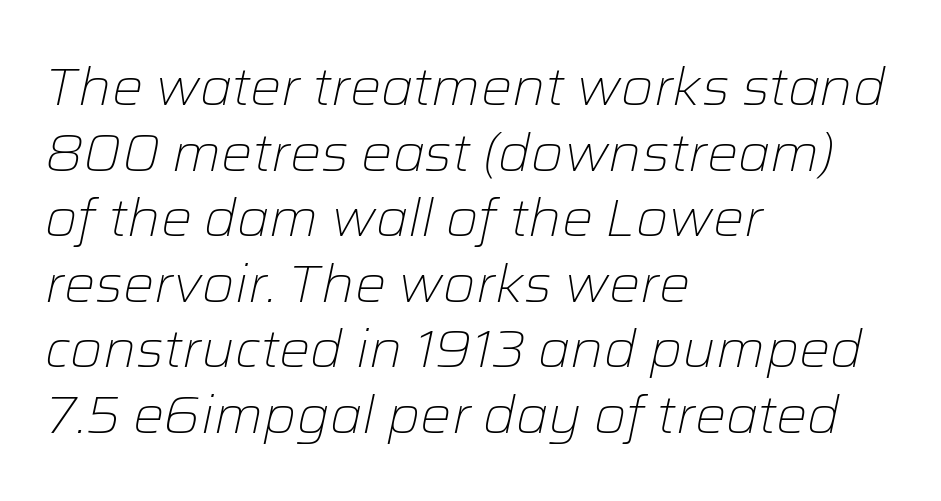
Looks like regular typesetting: each glyph gets only the width it needs. The designer left line spacing at the default. The cut favours lightness, reaching ordinary text weight at its darkest. Posture: slanted.
